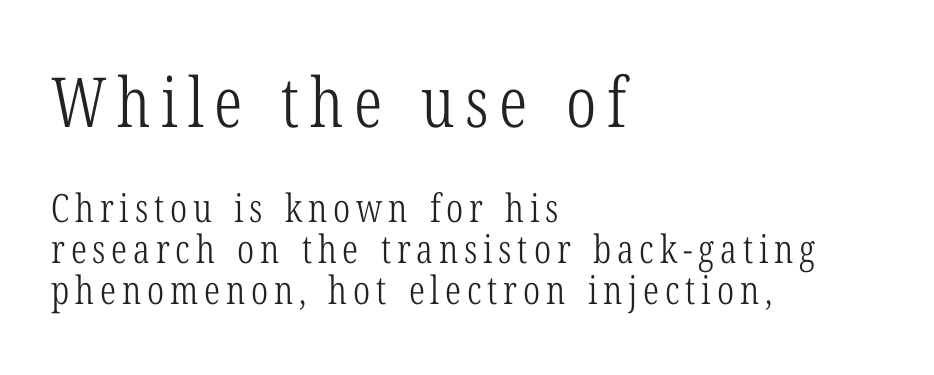
Q: Is the text bold? A: No.
Q: Is the text italic (slanted)? A: No, it is upright.
Q: Is the typeface a serif or a sans-serif typeface? A: Serif.
Q: Is the text underlined? A: No.
Q: How is the paragraph aligned? A: Left-aligned.
Q: Is the spacing between lines tight, normal or loose? A: Tight.
Q: Which block of text is set in a larger size, the first (top) or the second (bottom)? A: The first (top) one.
Q: Width (condensed, normal, or wide)? A: Condensed.
Q: Stroke contrast? A: Low.
Q: x-height? A: Medium.
Q: Monospaced? A: No.
